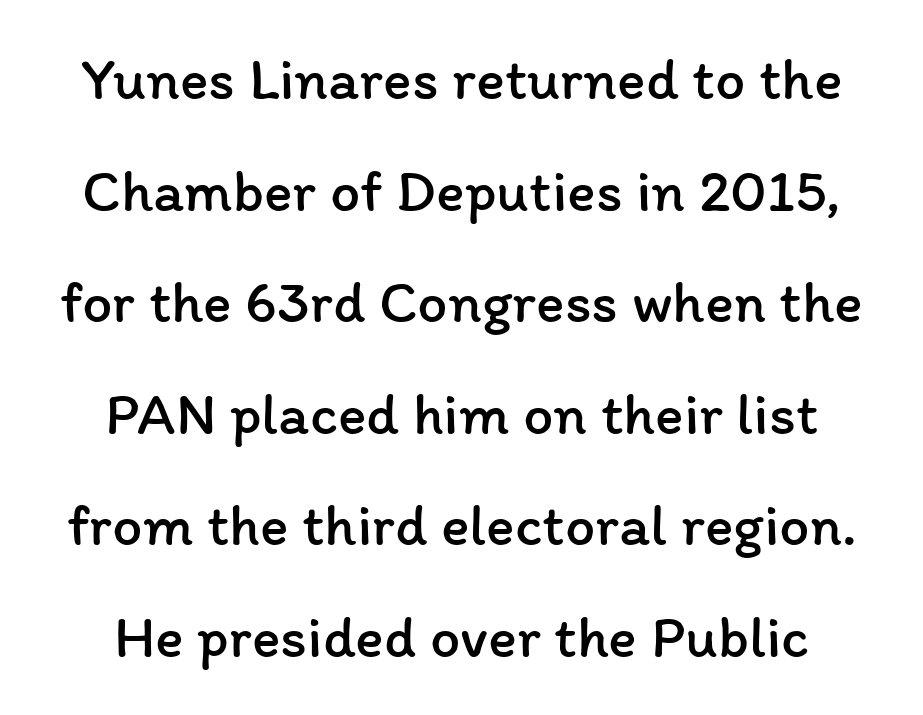
{"italic": "no", "bold": "no", "weight": "regular", "width": "normal", "stroke_contrast": "low", "x_height": "medium", "monospaced": "no", "underline": "no", "line_spacing_ratio": 1.86, "letter_spacing": "normal", "letter_spacing_em": 0.0, "glyph_px": 60}
